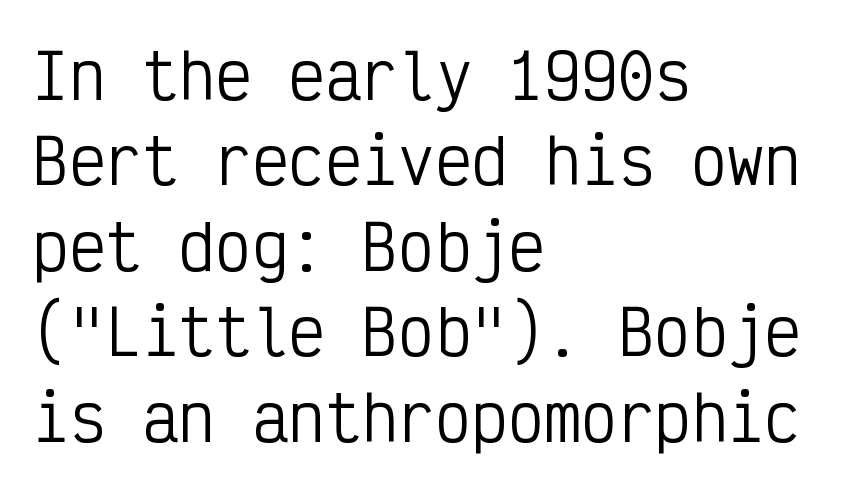
The image shows 61 px regular-weight, condensed sans-serif type, upright, monospaced; set left-aligned, normal line spacing (1.4x), normal letter spacing, not underlined; low stroke contrast and a medium x-height.
